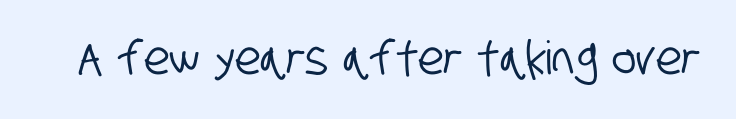
{"serif": "no", "width": "condensed", "stroke_contrast": "low", "x_height": "large", "monospaced": "no", "underline": "no", "letter_spacing": "normal", "letter_spacing_em": 0.0, "glyph_px": 46}
